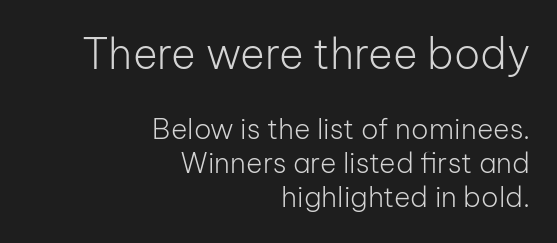
The image shows 42 px light sans-serif type, upright; set right-aligned, line spacing 1.21x, normal letter spacing, not underlined; the first (top) block is 1.5x larger; low stroke contrast and a medium x-height.
